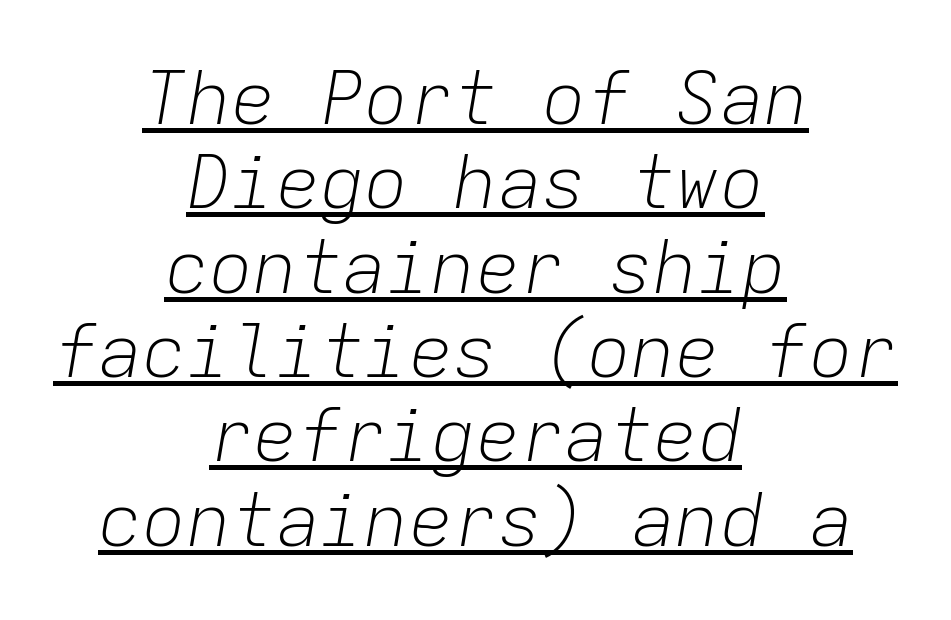
The rag falls on both sides of this text block equally. Caption: lettering with a line underneath. Letter spacing: default. Does the lettering tilt? It does — this is italic.
